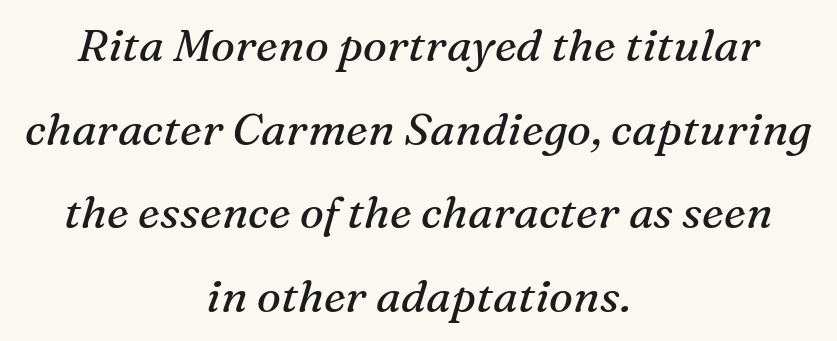
Each letter's strokes conclude with small projecting serifs. There's an unmistakable incline to the writing here. The area under the type is left untouched. Caption: standard tracking, unaltered. The passage shown is typed in a proportional face where columns would drift.
